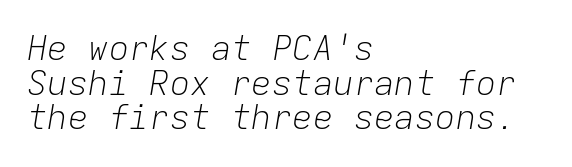
Here the glyphs are tracked normally, forming tight word shapes. The passage shown is not underscored anywhere. When letters slant like this, we call the style italic. The passage is arranged the way most books set body copy — flush left. The strokes carry an ordinary text weight at most.
